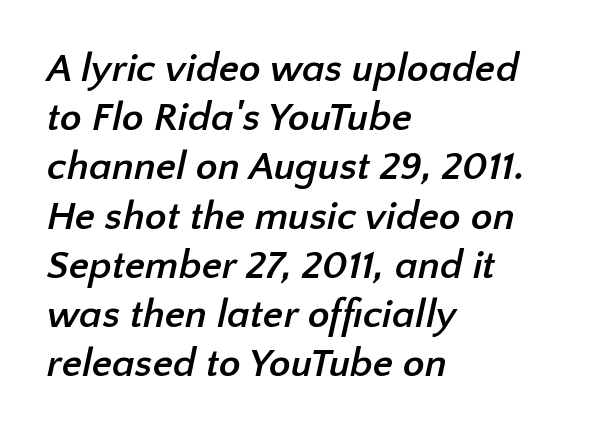
Q: Is the text bold? A: Yes.
Q: Is the typeface a serif or a sans-serif typeface? A: Sans-serif.
Q: Is the text underlined? A: No.
Q: How is the paragraph aligned? A: Left-aligned.
Q: Is the spacing between letters normal or unusually wide? A: Normal.
Q: Width (condensed, normal, or wide)? A: Normal.
Q: Stroke contrast? A: Low.
Q: x-height? A: Medium.
Q: Monospaced? A: No.
